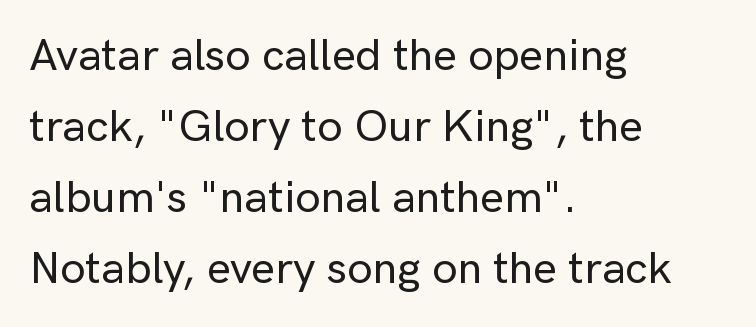
The rendering uses natural spacing where letterforms have individual widths. These lines keep a tight, regular rhythm from letter to letter. The designer left line spacing at the default. Italic: no, the glyphs are upright roman.
